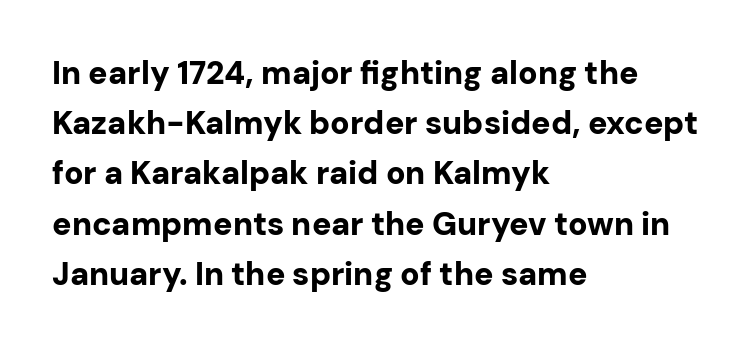
Q: Is the text bold? A: Yes.
Q: Is the text italic (slanted)? A: No, it is upright.
Q: Is the typeface a serif or a sans-serif typeface? A: Sans-serif.
Q: Is the text underlined? A: No.
Q: How is the paragraph aligned? A: Left-aligned.
Q: Is the spacing between letters normal or unusually wide? A: Normal.
Q: Is the spacing between lines tight, normal or loose? A: Normal.
Q: Width (condensed, normal, or wide)? A: Normal.
Q: Stroke contrast? A: Low.
Q: x-height? A: Medium.
Q: Monospaced? A: No.
